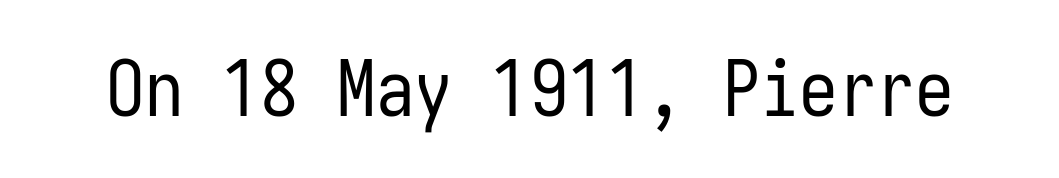
Q: Is the text bold? A: No.
Q: Is the text italic (slanted)? A: No, it is upright.
Q: Is the typeface a serif or a sans-serif typeface? A: Sans-serif.
Q: Is the text underlined? A: No.
Q: Is the spacing between letters normal or unusually wide? A: Normal.
Q: Width (condensed, normal, or wide)? A: Condensed.
Q: Stroke contrast? A: Low.
Q: x-height? A: Medium.
